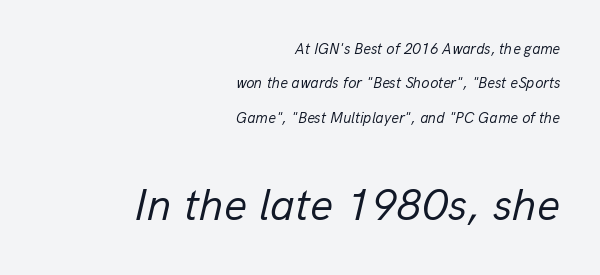
Leading: increased. Underline: absent. Looking at the ascenders, they clearly lean. Does extra space separate the letters? No, they use regular spacing. In this sample the second text group is rendered at the bigger scale.
